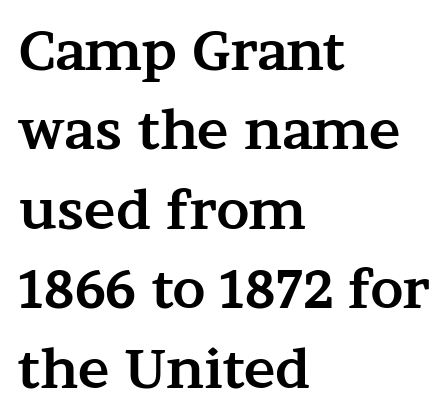
Characters remain perfectly vertical along every line. Font category for this specimen: serif. Proportional: the letters do not fall into vertical columns. Caption: multi-line text, flush left, ragged right. A bare baseline throughout the passage.
